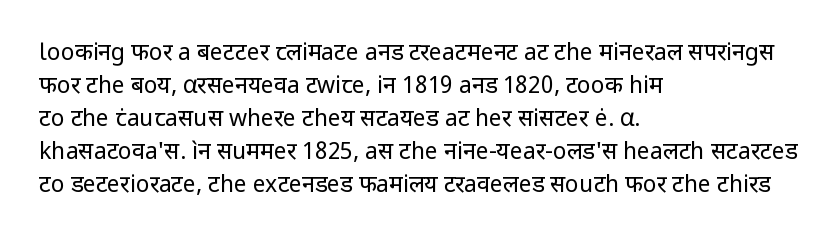
{"italic": "no", "bold": "no", "underline": "no", "align": "left", "line_spacing": "normal", "line_spacing_ratio": 1.43, "letter_spacing": "normal", "letter_spacing_em": 0.0, "glyph_px": 23}
